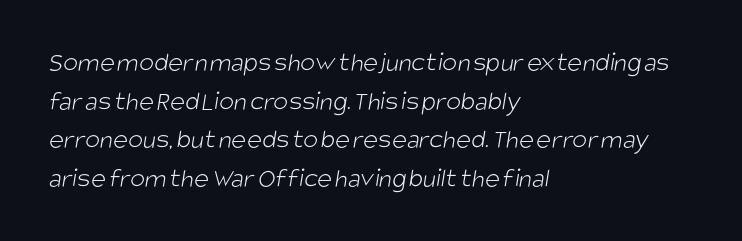
Q: Is the text bold? A: No.
Q: Is the typeface a serif or a sans-serif typeface? A: Sans-serif.
Q: Is the text underlined? A: No.
Q: How is the paragraph aligned? A: Left-aligned.
Q: Is the spacing between letters normal or unusually wide? A: Normal.
Q: Is the spacing between lines tight, normal or loose? A: Normal.
Q: Width (condensed, normal, or wide)? A: Condensed.
Q: Stroke contrast? A: Low.
Q: x-height? A: Large.
Q: Monospaced? A: No.
